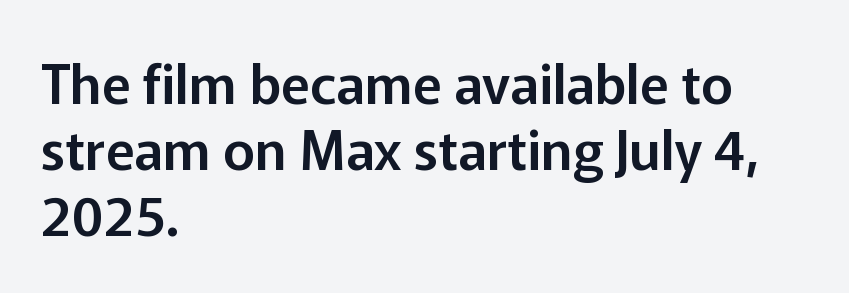
The image shows 54 px sans-serif type, upright; set left-aligned, line spacing 1.22x, normal letter spacing, not underlined; low stroke contrast and a medium x-height.
